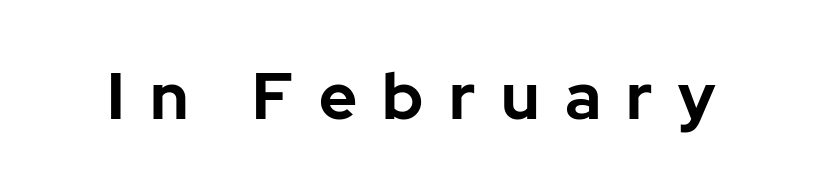
Unlike italic type, these characters show no tilt at all. Is the type bold? Yes — the strokes are clearly thick and heavy. Check under the words: just untouched page. Substantial extra tracking has been applied to these lines. Varying glyph widths throughout — classic text-font behaviour. This sample uses a sans-serif face.
